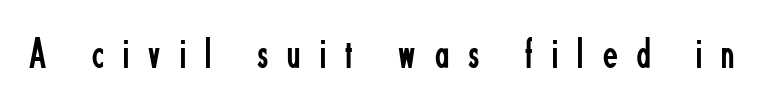
Q: Is the text bold? A: No.
Q: Is the text italic (slanted)? A: No, it is upright.
Q: Is the typeface a serif or a sans-serif typeface? A: Sans-serif.
Q: Is the text underlined? A: No.
Q: Is the spacing between letters normal or unusually wide? A: Unusually wide.
Q: Width (condensed, normal, or wide)? A: Condensed.
Q: Stroke contrast? A: Low.
Q: x-height? A: Small.
Q: Monospaced? A: No.
